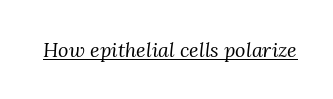
Q: Is the text bold? A: No.
Q: Is the text italic (slanted)? A: Yes, it leans right by about 3 degrees.
Q: Is the text underlined? A: Yes.
Q: Is the spacing between letters normal or unusually wide? A: Normal.
